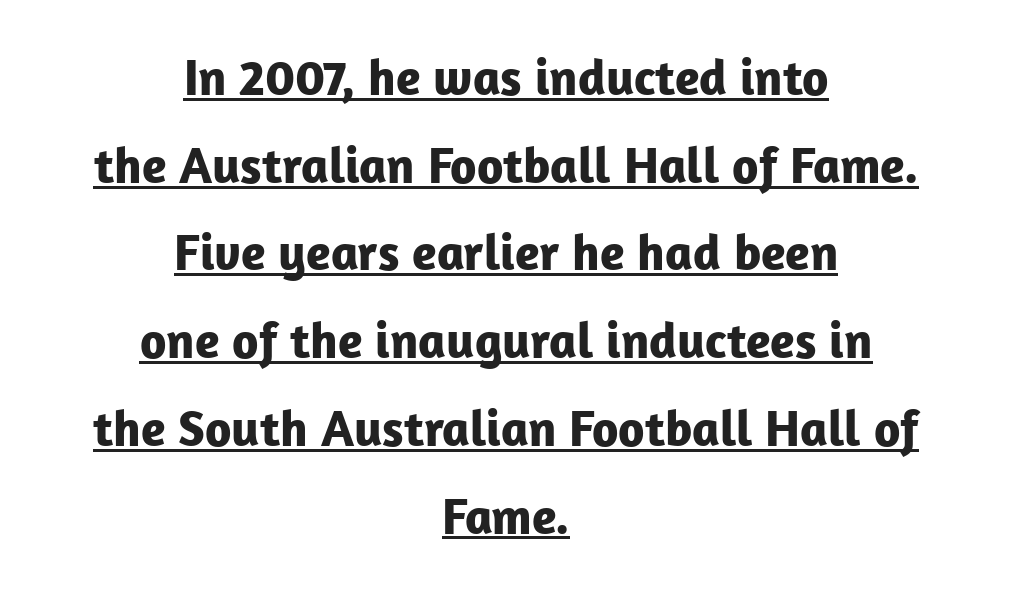
Short and long lines alike share a common midpoint. To sum up the face: it is a sans, with no serifs. The tracking reads as untouched default to a designer's eye. Here the designer chose a conventional face with non-uniform glyph widths.
